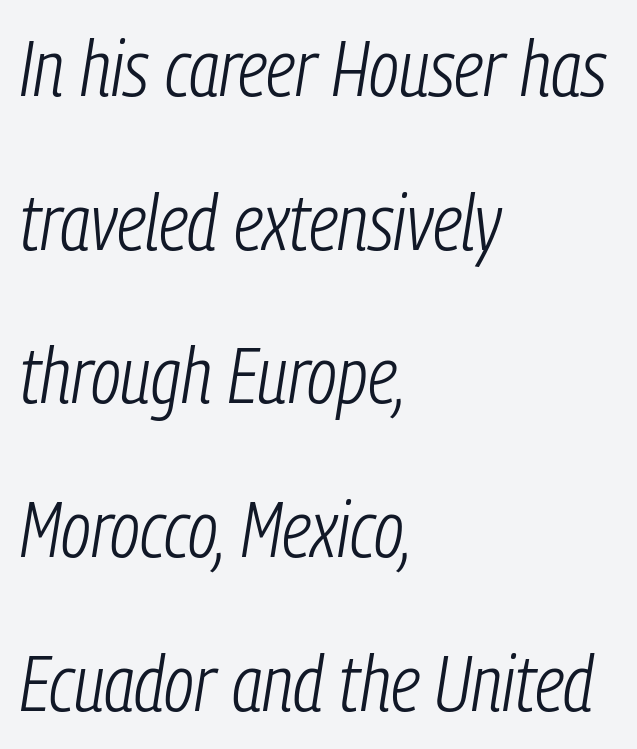
Q: Is the text bold? A: No.
Q: Is the text italic (slanted)? A: Yes, it leans right by about 9 degrees.
Q: Is the text underlined? A: No.
Q: How is the paragraph aligned? A: Left-aligned.
Q: Is the spacing between letters normal or unusually wide? A: Normal.
Q: Is the spacing between lines tight, normal or loose? A: Loose.
Q: Width (condensed, normal, or wide)? A: Condensed.
Q: Stroke contrast? A: Low.
Q: x-height? A: Medium.
Q: Monospaced? A: No.
